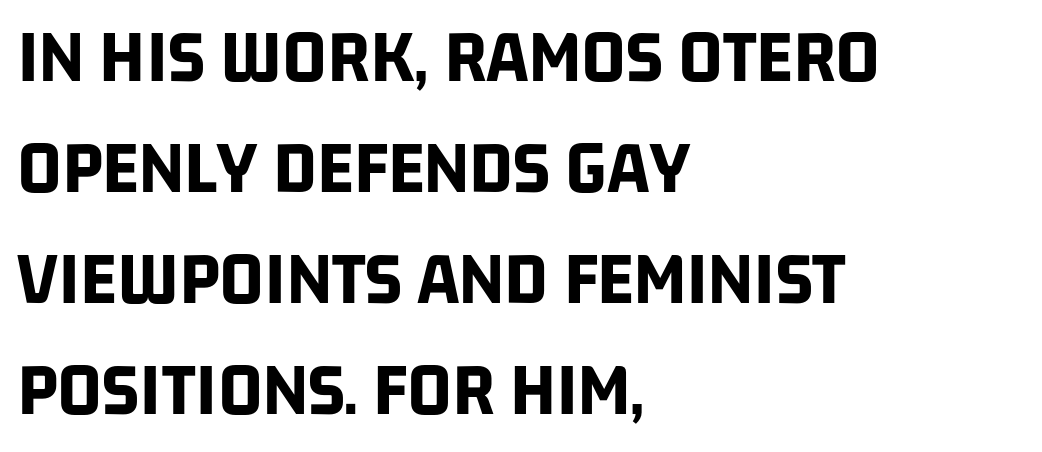
Q: Is the text bold? A: Yes.
Q: Is the typeface a serif or a sans-serif typeface? A: Sans-serif.
Q: Is the text underlined? A: No.
Q: How is the paragraph aligned? A: Left-aligned.
Q: Is the spacing between letters normal or unusually wide? A: Normal.
Q: Is the spacing between lines tight, normal or loose? A: Normal.
Q: Width (condensed, normal, or wide)? A: Condensed.
Q: Stroke contrast? A: Low.
Q: x-height? A: Large.
Q: Monospaced? A: No.
